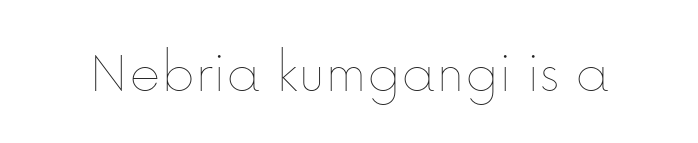
{"italic": "no", "bold": "no", "weight": "thin", "width": "normal", "stroke_contrast": "low", "x_height": "medium", "monospaced": "no", "underline": "no", "letter_spacing": "normal", "letter_spacing_em": 0.0, "glyph_px": 60}
